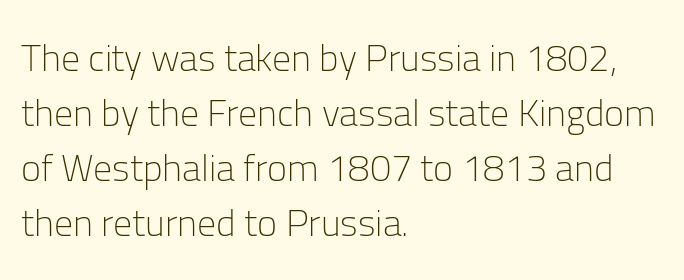
Q: Is the text bold? A: No.
Q: Is the text italic (slanted)? A: No, it is upright.
Q: Is the typeface a serif or a sans-serif typeface? A: Sans-serif.
Q: Is the text underlined? A: No.
Q: How is the paragraph aligned? A: Left-aligned.
Q: Is the spacing between letters normal or unusually wide? A: Normal.
Q: Is the spacing between lines tight, normal or loose? A: Normal.
Q: Width (condensed, normal, or wide)? A: Normal.
Q: Stroke contrast? A: Low.
Q: x-height? A: Medium.
Q: Monospaced? A: No.
